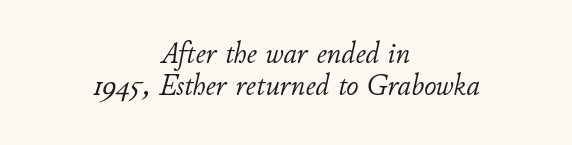
Glance below the letters and you will spot only blank space. Neither beginnings nor endings align; midpoints do. A typesetter would mark this as italic. Note the varied advance widths — an 'i' is clearly narrower than an 'm'.
